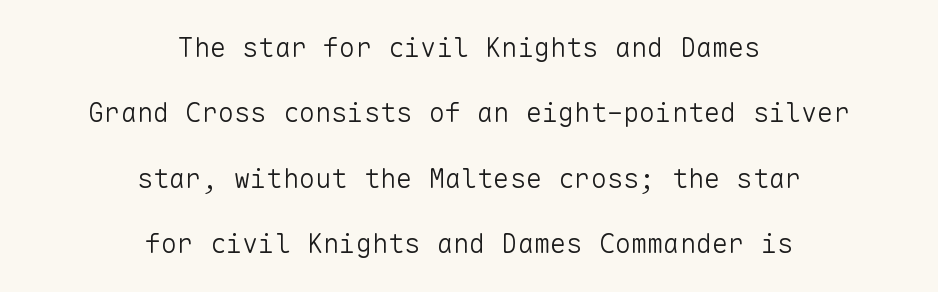
Every row of glyphs is offset so its center matches the block's center. You could fit nearly another row in the gap between these rows. Tracking value appears to be zero — textbook default spacing. A clean baseline with only descenders dipping below it. Ascenders rise straight up at ninety degrees. Is the type heavy? It reads as light-to-regular instead.
